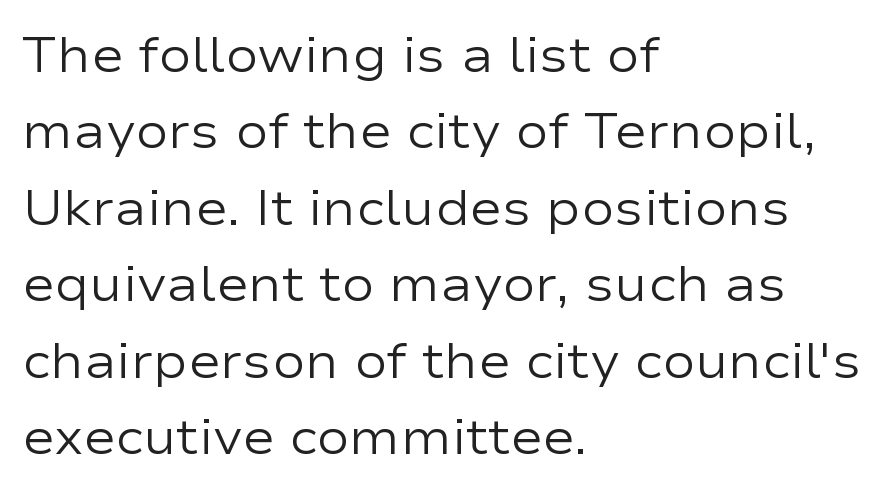
{"serif": "no", "italic": "no", "bold": "no", "weight": "regular", "width": "wide", "stroke_contrast": "low", "x_height": "medium", "monospaced": "no", "underline": "no", "align": "left", "line_spacing": "normal", "line_spacing_ratio": 1.56, "letter_spacing": "normal", "letter_spacing_em": 0.0, "glyph_px": 49}
